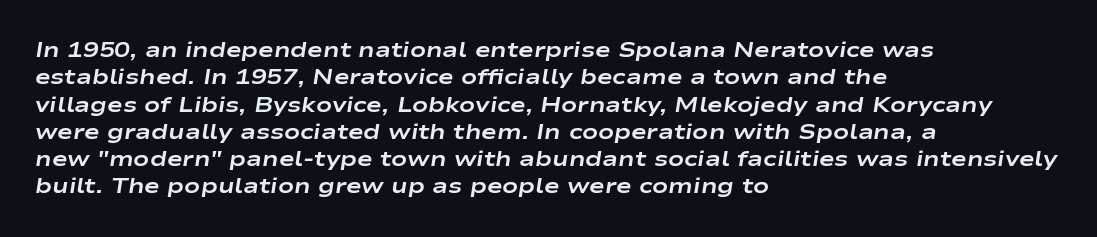
This is heavy type, rendered in bold. Inter-character spacing is left at the font's built-in metrics. Whoever set this chose a conventional vertical rhythm. There's an unmistakable incline to the writing here.
